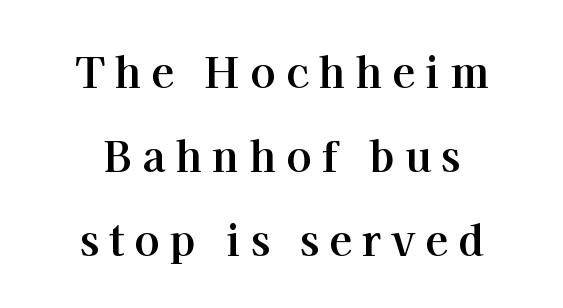
A typesetter would call this leading open, well beyond the default. The passage shown is typed in a proportional face where columns would drift. Has an underline been added? It has not. Layout note: lines centered. These words are printed bold, with thick strokes throughout.
